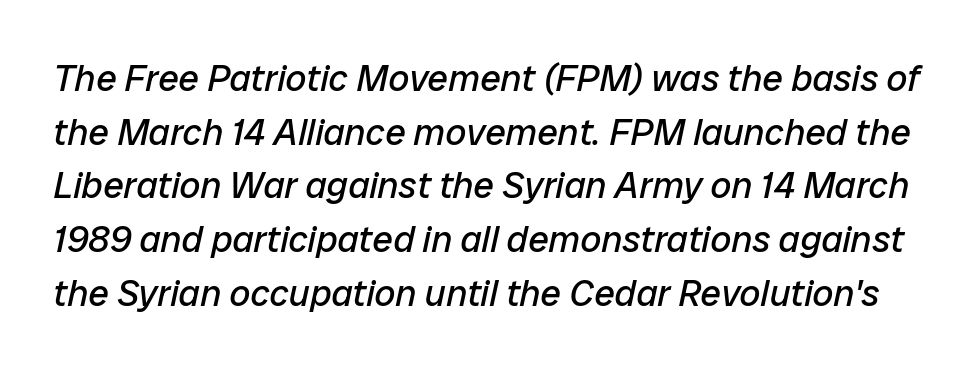
The image shows 37 px regular-weight type, italic (leaning right); set normal line spacing (1.45x), normal letter spacing, not underlined; low stroke contrast and a medium x-height.
